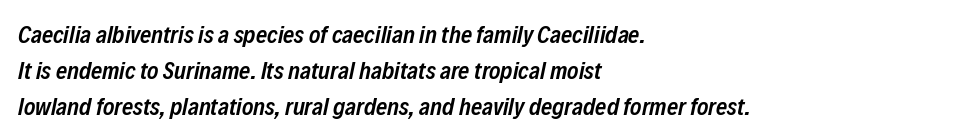
What's the leading like? Ordinary, nothing unusual. What stands out about the letter spacing? Nothing — it is the standard amount. Descenders hang freely into open space. An italicized treatment has been applied to the whole sample.
